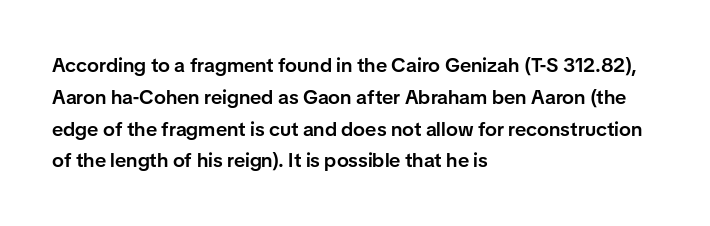
In terms of letterspacing, this is plain default setting. Words float on clear page, feet unadorned. A fair bit of extra ink — the face is semibold, not bold. One-word summary of the alignment: left. A typesetter would call this leading conventional body-copy spacing.
